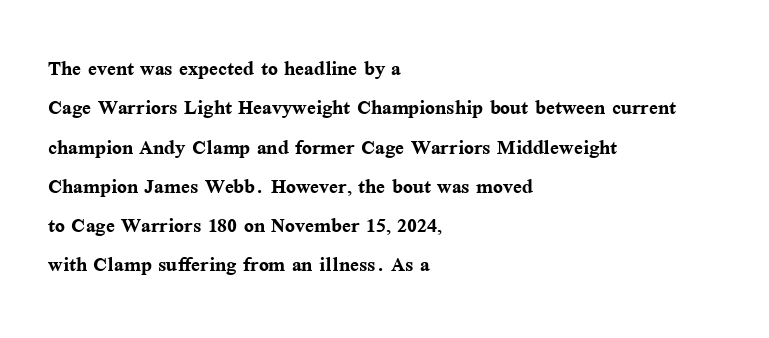
Typeset ragged right — the left edge is the straight one. The passage shown is not underscored anywhere. The lettering stays uniformly vertical, giving the passage a roman look. Short note: letters normally spaced.
